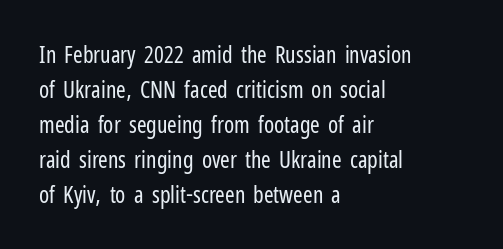
Weight: not bold — regular or lighter. The typesetter chose a ragged-right arrangement here. Each new line begins a customary step beneath the previous one. You could call the tracking neutral — neither tight nor loose. Only glyphs here, with clear space below each row. You can tell it's not italic because the verticals are truly vertical.
